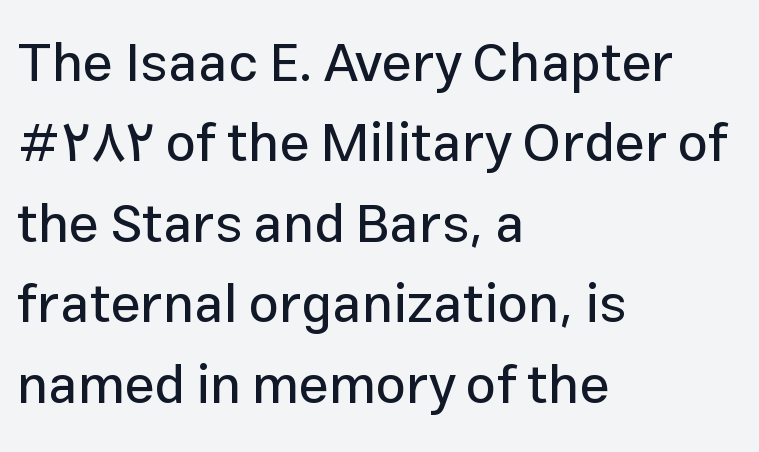
Q: Is the text italic (slanted)? A: No, it is upright.
Q: Is the typeface a serif or a sans-serif typeface? A: Sans-serif.
Q: Is the text underlined? A: No.
Q: How is the paragraph aligned? A: Left-aligned.
Q: Is the spacing between letters normal or unusually wide? A: Normal.
Q: Is the spacing between lines tight, normal or loose? A: Normal.
Q: Width (condensed, normal, or wide)? A: Normal.
Q: Stroke contrast? A: Low.
Q: x-height? A: Medium.
Q: Monospaced? A: No.
